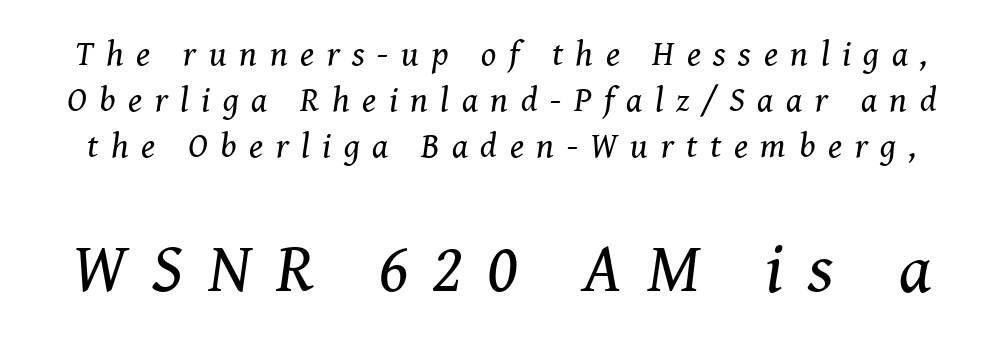
Q: Is the text bold? A: No.
Q: Is the text italic (slanted)? A: Yes, it leans right by about 8 degrees.
Q: Is the typeface a serif or a sans-serif typeface? A: Serif.
Q: Is the text underlined? A: No.
Q: Is the spacing between letters normal or unusually wide? A: Unusually wide.
Q: Is the spacing between lines tight, normal or loose? A: Normal.
Q: Which block of text is set in a larger size, the first (top) or the second (bottom)? A: The second (bottom) one.
Q: Width (condensed, normal, or wide)? A: Normal.
Q: Stroke contrast? A: Medium.
Q: x-height? A: Medium.
Q: Monospaced? A: No.
